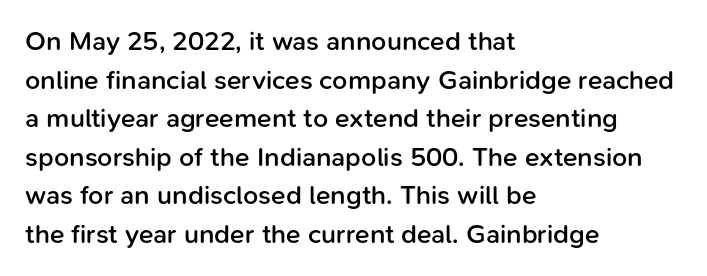
The rendering anchors every line to the left-hand side. The letters stand straight up with perfectly vertical stems. Baseline-to-baseline distance is the conventional proportion of letter height. The glyphs have the mass of a demibold cut, below bold.
